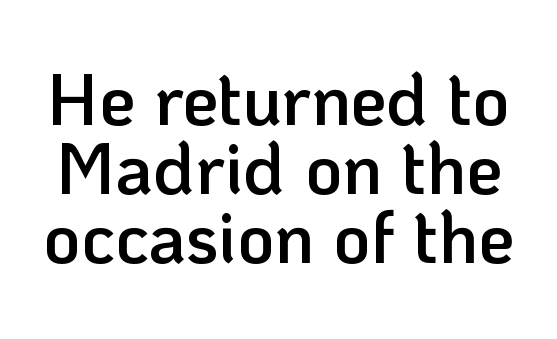
{"serif": "no", "italic": "no", "bold": "semi", "weight": "semibold", "width": "normal", "stroke_contrast": "low", "x_height": "medium", "monospaced": "no", "underline": "no", "line_spacing": "tight", "line_spacing_ratio": 0.96, "letter_spacing": "normal", "letter_spacing_em": 0.0, "glyph_px": 72}
